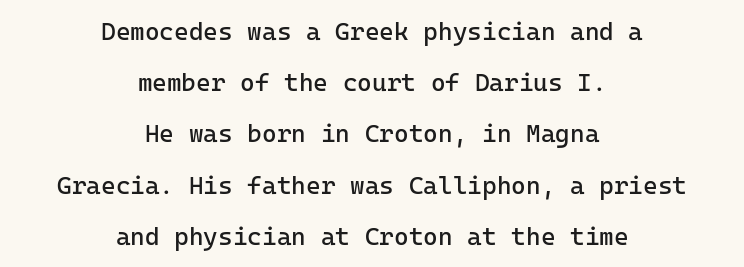
The image shows 25 px text type, upright; set centered, loose line spacing (2.05x), normal letter spacing, not underlined.
